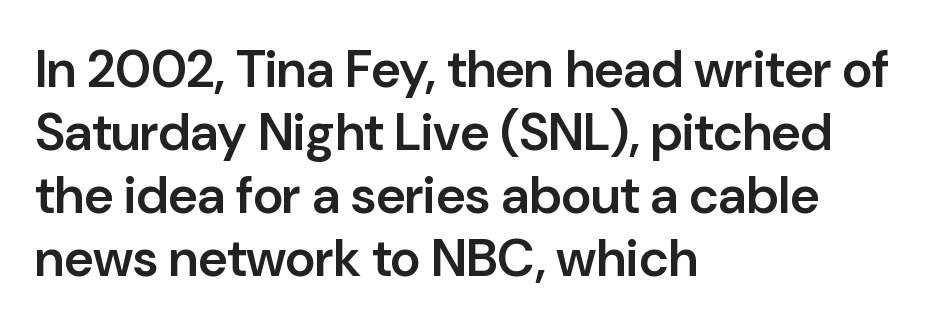
Is this a sans? Yes — the strokes have no serifs. Is this a fixed-width face? No — the glyphs have proportional, varying widths. The foot of each line stays bare and open. Upright lettering throughout. These lines carry some extra weight — a demibold, not a full bold.
